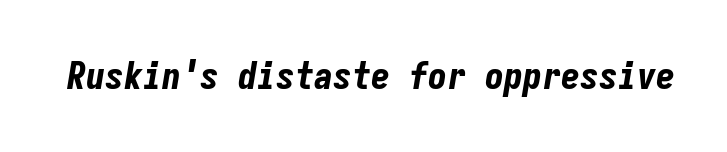
Each glyph is drawn with heavy, bold strokes. Style check: oblique. Descender tails drop into unmarked territory. Is the letter spacing exaggerated? No — it looks like the ordinary default. Do the characters align in a grid? Yes, the font is monospaced.
